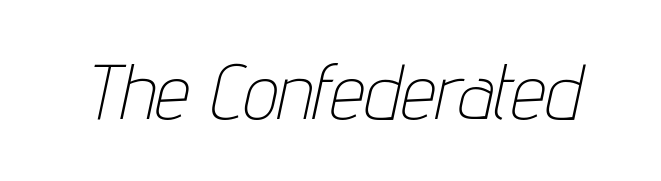
Q: Is the text bold? A: No.
Q: Is the text italic (slanted)? A: Yes, it leans right by about 12 degrees.
Q: Is the text underlined? A: No.
Q: Is the spacing between letters normal or unusually wide? A: Normal.
Q: Width (condensed, normal, or wide)? A: Condensed.
Q: Stroke contrast? A: Low.
Q: x-height? A: Medium.
Q: Monospaced? A: No.
